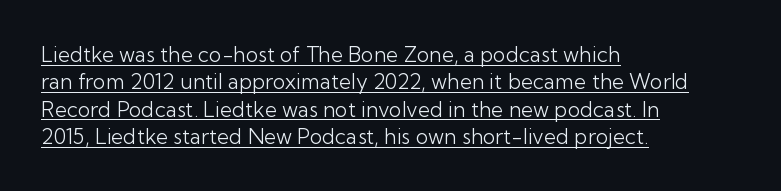
Q: Is the text bold? A: No.
Q: Is the text italic (slanted)? A: No, it is upright.
Q: Is the text underlined? A: Yes.
Q: How is the paragraph aligned? A: Left-aligned.
Q: Is the spacing between letters normal or unusually wide? A: Normal.
Q: Is the spacing between lines tight, normal or loose? A: Normal.
